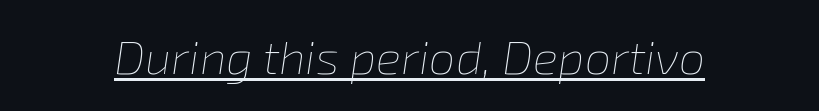
No extra ink here — the face is not bold. Each letter keeps its own natural width here, so spacing adapts to shape. Underlined type. Emphasis-style slanted type is in use.
